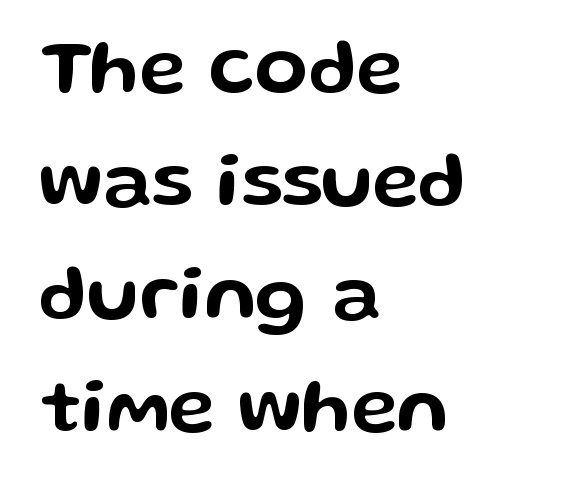
Q: Is the text italic (slanted)? A: No, it is upright.
Q: Is the typeface a serif or a sans-serif typeface? A: Sans-serif.
Q: Is the text underlined? A: No.
Q: How is the paragraph aligned? A: Left-aligned.
Q: Is the spacing between letters normal or unusually wide? A: Normal.
Q: Is the spacing between lines tight, normal or loose? A: Normal.
Q: Width (condensed, normal, or wide)? A: Wide.
Q: Stroke contrast? A: Low.
Q: x-height? A: Medium.
Q: Monospaced? A: No.
